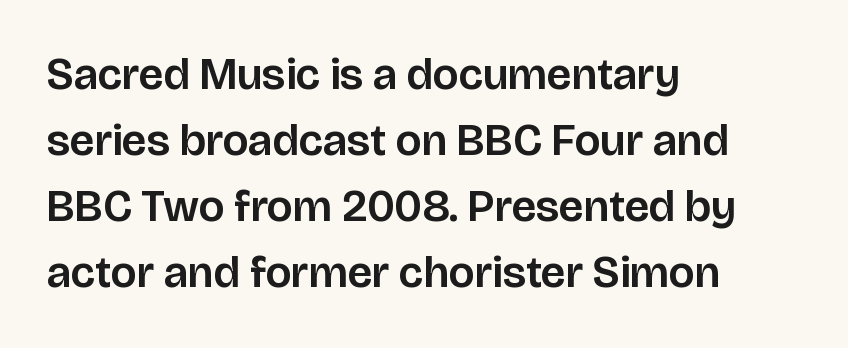
Unlike italic type, these characters show no tilt at all. A typesetter would call this proportional, since set widths differ per character. Check where the strokes stop: nothing finishes them off — pure sans. This rendering uses left alignment, leaving the right contour irregular.
